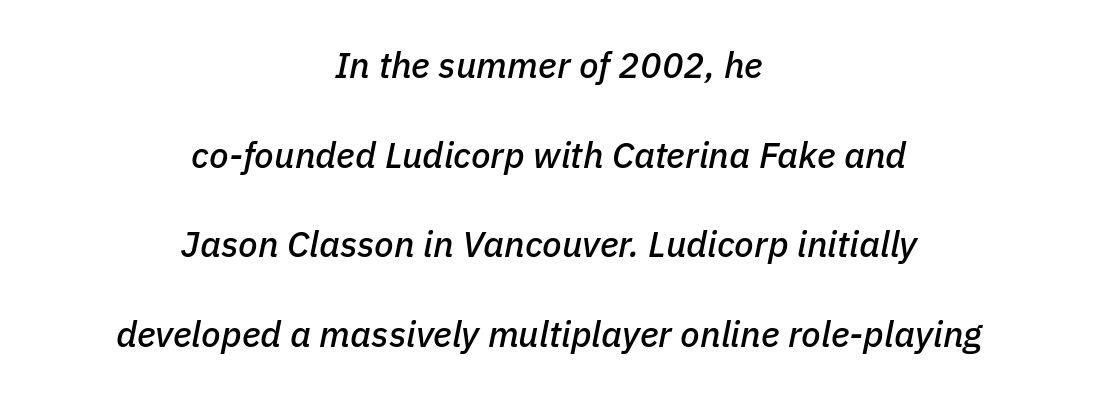
The image shows 36 px text type, italic (leaning right); set centered, loose line spacing (2.49x), normal letter spacing, not underlined; low stroke contrast and a medium x-height.
